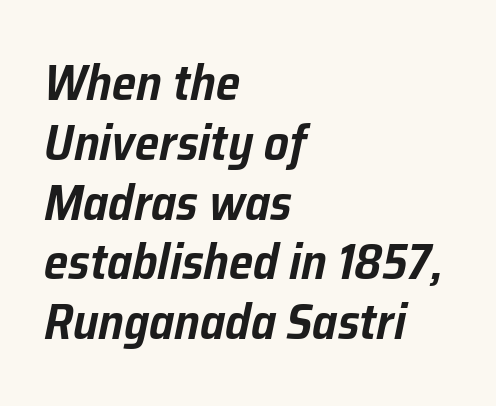
Look at the tracking — it's just the regular setting, nothing added. Each row of text sits above clean, open space. A classic flush-left, rag-right setting is used for this passage. The passage shown is typed in a proportional face where columns would drift. Designer's note — italics engaged.
